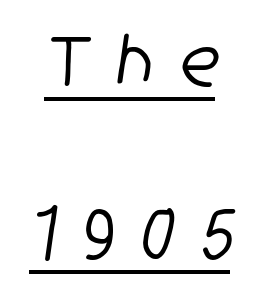
Looks like someone drew a line under every word here. Observe the wide spacing: letters keep a clear distance from each other. Typographically, this falls in the sans-serif category. These lines are rendered in a variable-pitch font. The block of text is sparse from top to bottom, with ample space between rows.
